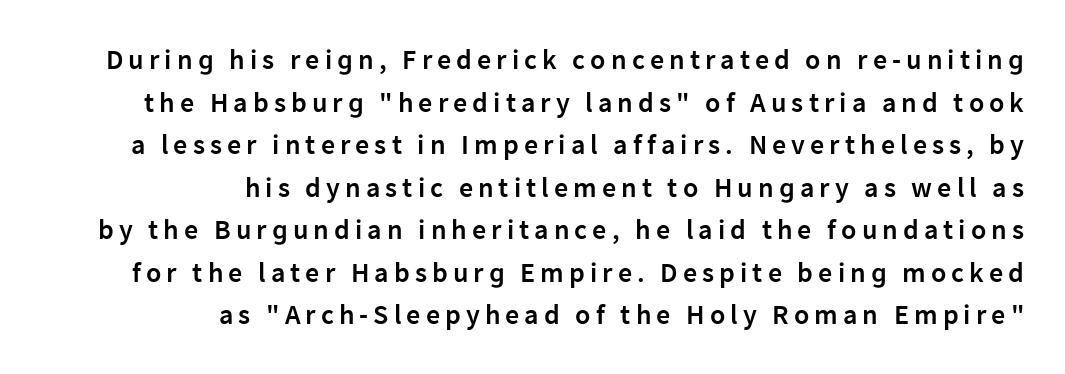
Rendered with straight, roman letterforms. Just letters on the line, the space beneath them empty. The glyphs in this specimen are sans serif. A fair bit of extra ink — the face is semibold, not bold.
